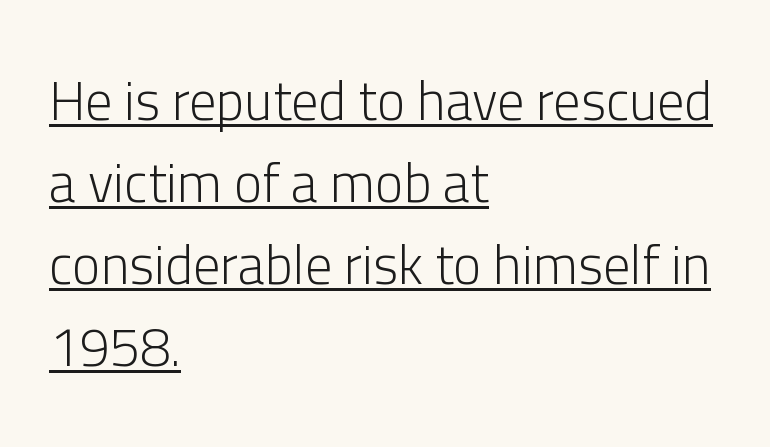
Q: Is the text bold? A: No.
Q: Is the text italic (slanted)? A: No, it is upright.
Q: Is the typeface a serif or a sans-serif typeface? A: Sans-serif.
Q: Is the text underlined? A: Yes.
Q: How is the paragraph aligned? A: Left-aligned.
Q: Is the spacing between letters normal or unusually wide? A: Normal.
Q: Is the spacing between lines tight, normal or loose? A: Normal.
Q: Width (condensed, normal, or wide)? A: Normal.
Q: Stroke contrast? A: Low.
Q: x-height? A: Medium.
Q: Monospaced? A: No.
